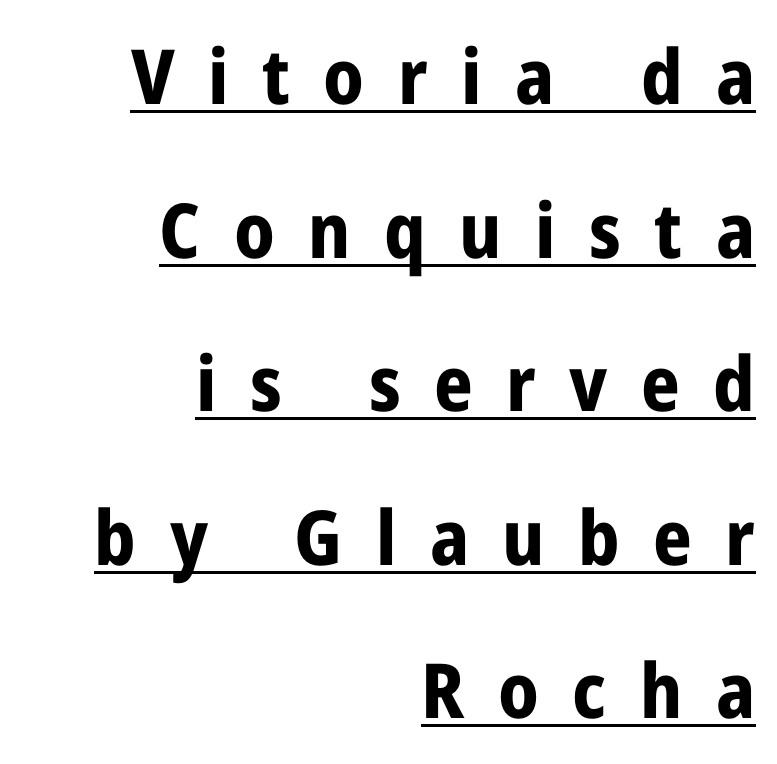
If you drew a ruler down the right edge, every line would touch it. The leading is generous, giving the passage an open texture. The rendering shows plain stroke endings on the letterforms — a sans-serif design. This sample uses an upright cut, with every glyph sitting square on the baseline.
